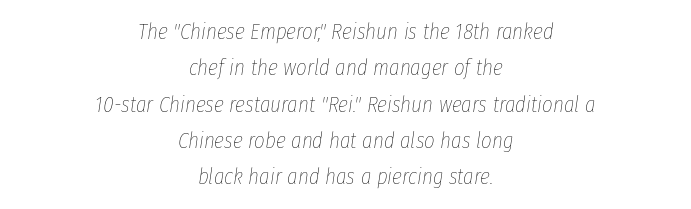
The image shows 23 px text type, italic (leaning right); set centered, normal line spacing (1.58x), normal letter spacing, not underlined.
